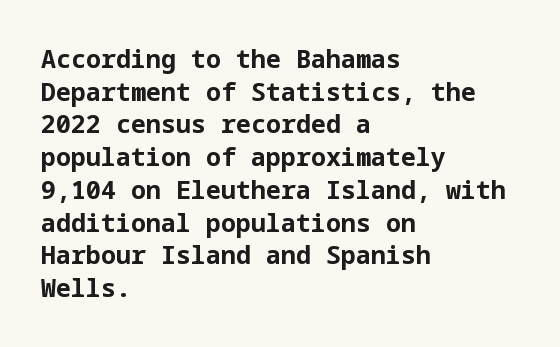
Q: Is the text bold? A: Yes.
Q: Is the text italic (slanted)? A: No, it is upright.
Q: Is the text underlined? A: No.
Q: How is the paragraph aligned? A: Left-aligned.
Q: Is the spacing between letters normal or unusually wide? A: Normal.
Q: Is the spacing between lines tight, normal or loose? A: Normal.
